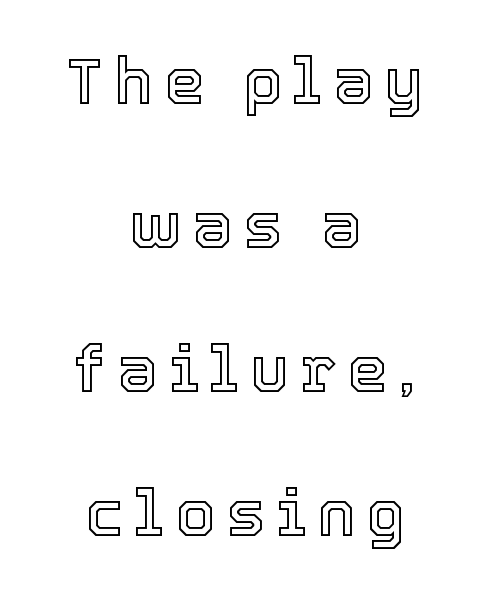
Q: Is the text italic (slanted)? A: No, it is upright.
Q: Is the text underlined? A: No.
Q: How is the paragraph aligned? A: Centered.
Q: Is the spacing between lines tight, normal or loose? A: Loose.
Q: Width (condensed, normal, or wide)? A: Normal.
Q: x-height? A: Medium.
Q: Monospaced? A: No.
